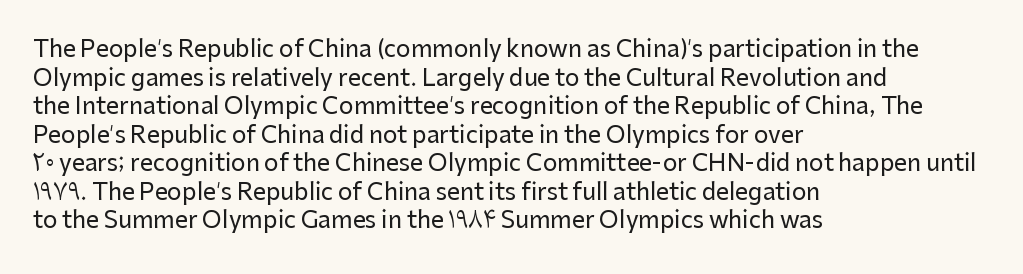
The image shows 23 px text type, upright; set left-aligned, line spacing 1.24x, normal letter spacing, not underlined.
